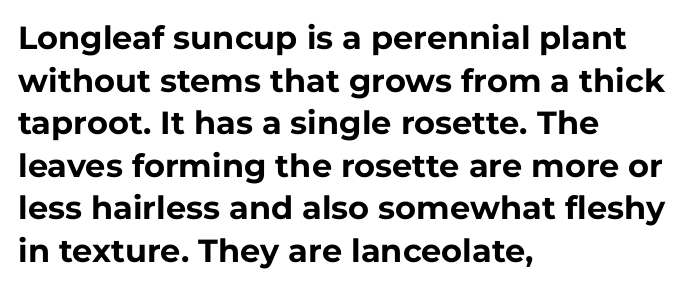
Notice how thick the strokes are: this is what a full bold looks like. Nope, no serifs anywhere on these letters. The typesetter chose a ragged-right arrangement here. Regarding leading, the lines here are spaced in the standard way. Students, note that the glyphs here touch the page at normal intervals.
